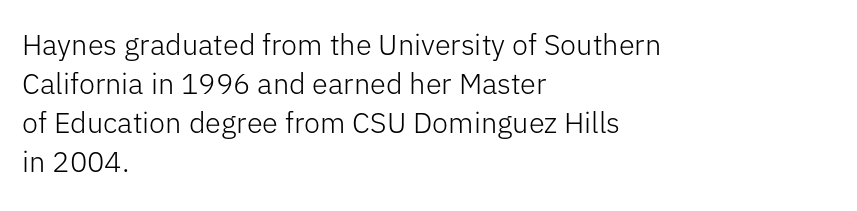
The image shows 29 px light sans-serif type, upright; set left-aligned, normal line spacing (1.35x), normal letter spacing, not underlined; low stroke contrast and a medium x-height.
